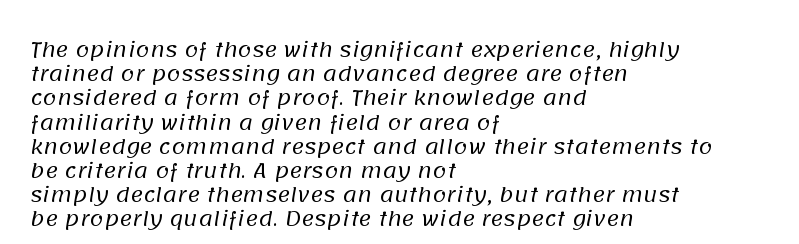
{"bold": "no", "underline": "no", "align": "left", "line_spacing_ratio": 1.21, "letter_spacing": "normal", "letter_spacing_em": 0.0, "glyph_px": 20}
